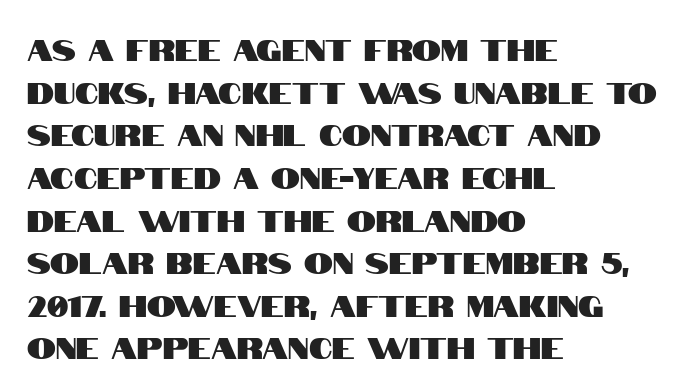
The image shows 29 px condensed sans-serif type, upright; set left-aligned, normal line spacing (1.47x), normal letter spacing, not underlined; high stroke contrast and a large x-height.
